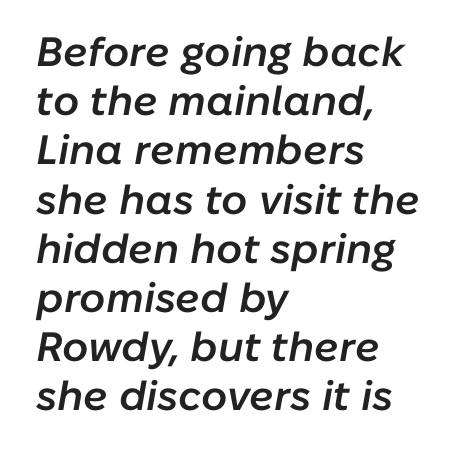
Short and long lines alike share a common starting point at left. Proportional: the letters do not fall into vertical columns. Summary of weight: moderately heavy, a semibold. The rendering keeps characters at their native spacing. The space directly below the letters is spotless. Observe the lean: these are italic letterforms.
